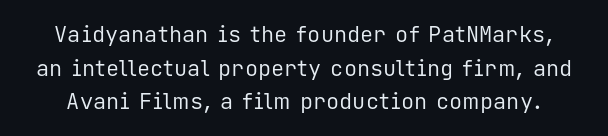
Q: Is the text bold? A: No.
Q: Is the text italic (slanted)? A: No, it is upright.
Q: Is the text underlined? A: No.
Q: Is the spacing between letters normal or unusually wide? A: Normal.
Q: Is the spacing between lines tight, normal or loose? A: Normal.
